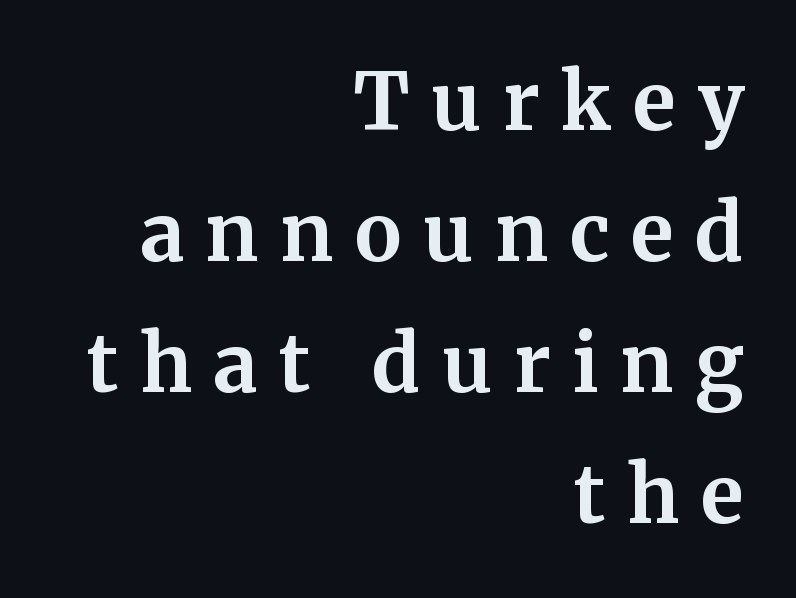
{"serif": "yes", "italic": "no", "bold": "yes", "weight": "bold", "width": "normal", "stroke_contrast": "medium", "x_height": "medium", "monospaced": "no", "underline": "no", "align": "right", "line_spacing": "normal", "line_spacing_ratio": 1.66, "letter_spacing": "wide", "letter_spacing_em": 0.27, "glyph_px": 79}
